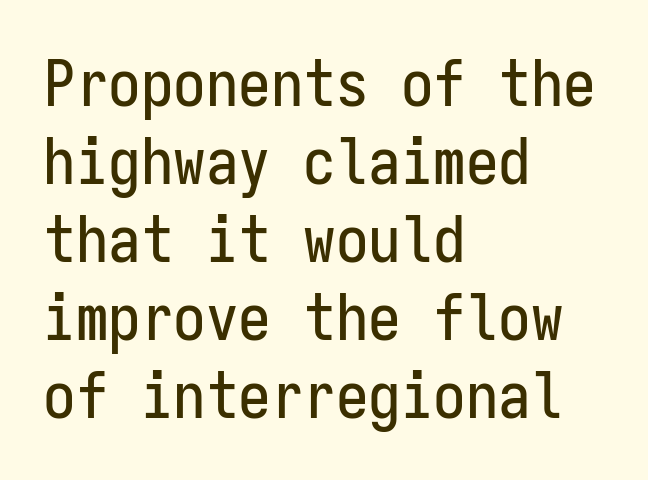
Posture: straight, roman, zero tilt. The strip under each line holds only bare page. Standard letterfit; no display-style spreading of the glyphs. This sample is left-justified, so line endings fall wherever the words run out.
